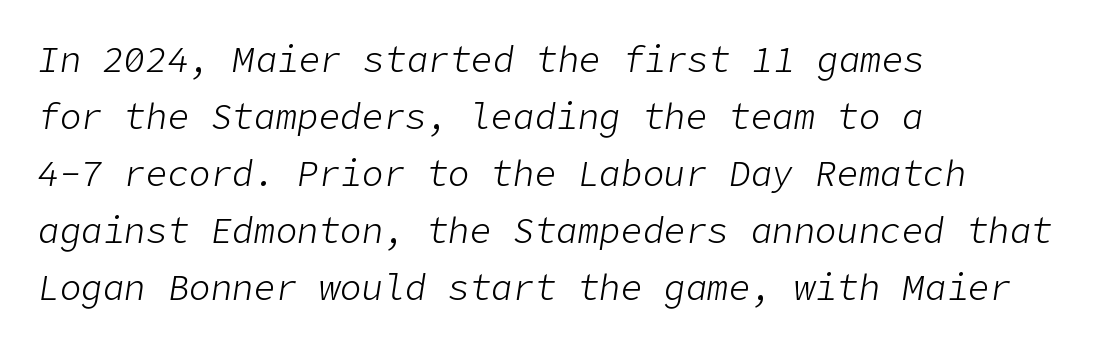
The letterforms sit shoulder to shoulder at normal distance. Students, observe: this is what conventionally led text looks like. The lines are quadded left. Underline: absent.
